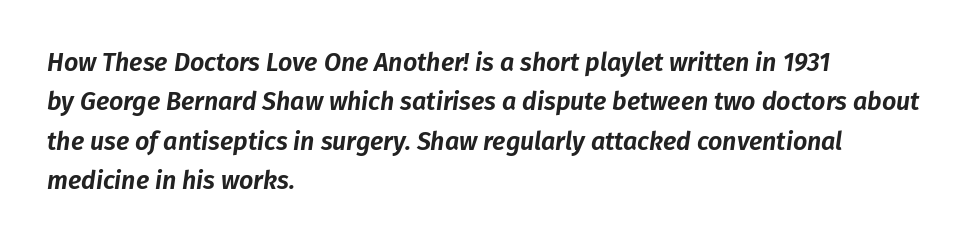
The image shows 25 px text type, italic (leaning right); set left-aligned, normal line spacing (1.58x), normal letter spacing, not underlined.
